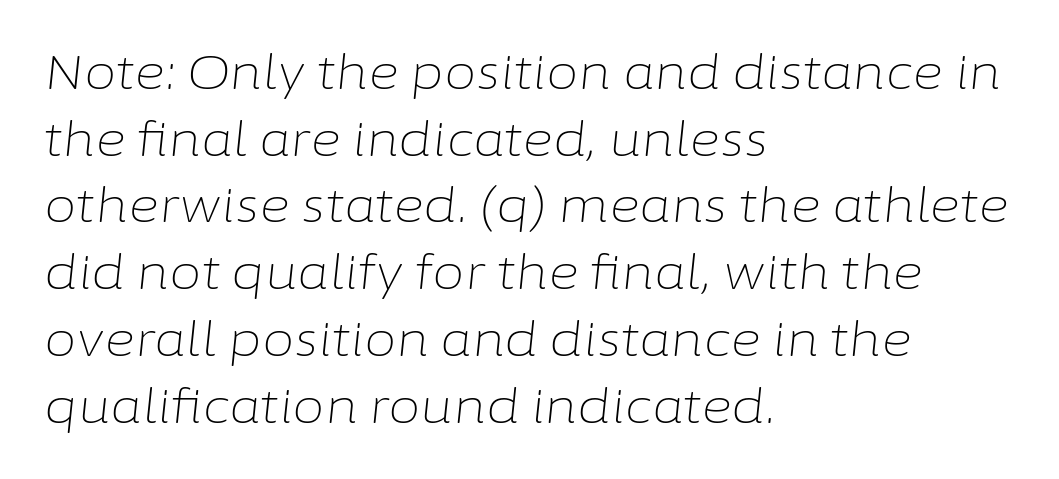
The image shows 47 px light type, italic (leaning right); set left-aligned, normal line spacing (1.42x), normal letter spacing, not underlined; low stroke contrast and a medium x-height.
